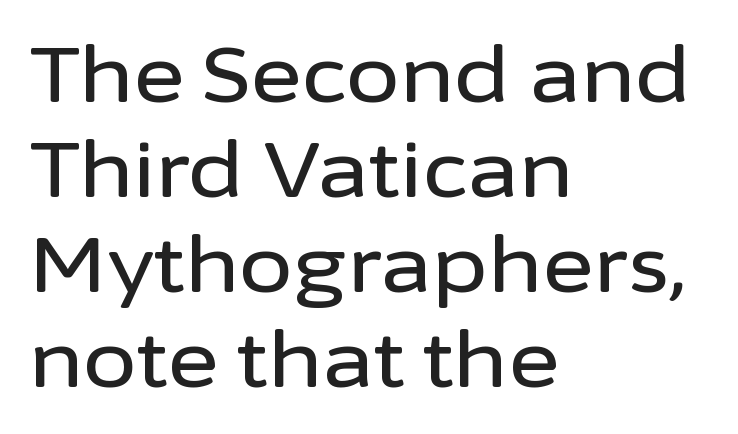
The image shows 78 px sans-serif type, upright; set left-aligned, line spacing 1.22x, normal letter spacing, not underlined; low stroke contrast and a medium x-height.
